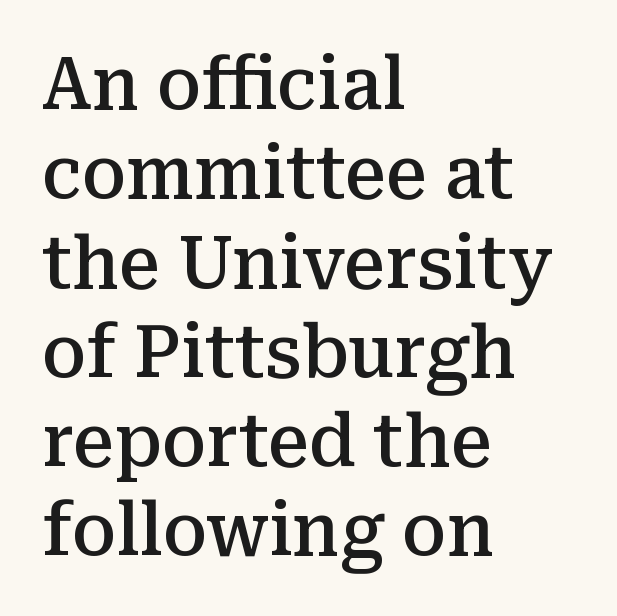
The lines are quadded left. Check where the strokes stop: tiny serifs finish them off. This sample has the flowing, uneven cadence of proportional lettering. The lettering stays uniformly vertical, giving the passage a roman look. Caption: standard tracking, unaltered.
